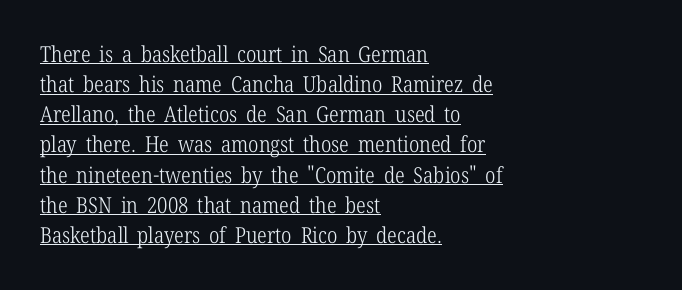
{"italic": "no", "bold": "no", "underline": "yes", "align": "left", "line_spacing": "normal", "line_spacing_ratio": 1.37, "letter_spacing": "normal", "letter_spacing_em": 0.0, "glyph_px": 22}
